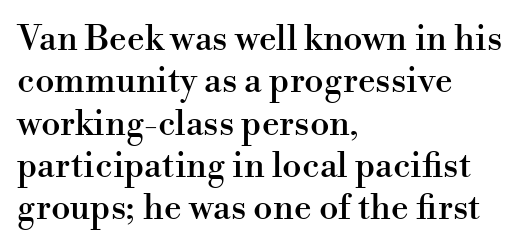
Q: Is the text italic (slanted)? A: No, it is upright.
Q: Is the typeface a serif or a sans-serif typeface? A: Serif.
Q: Is the text underlined? A: No.
Q: How is the paragraph aligned? A: Left-aligned.
Q: Is the spacing between letters normal or unusually wide? A: Normal.
Q: Width (condensed, normal, or wide)? A: Normal.
Q: Stroke contrast? A: High.
Q: x-height? A: Small.
Q: Monospaced? A: No.
